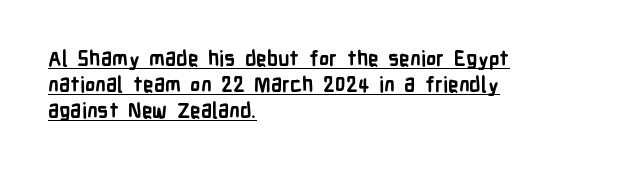
The image shows 21 px bold type, upright; set left-aligned, line spacing 1.23x, normal letter spacing, underlined.
